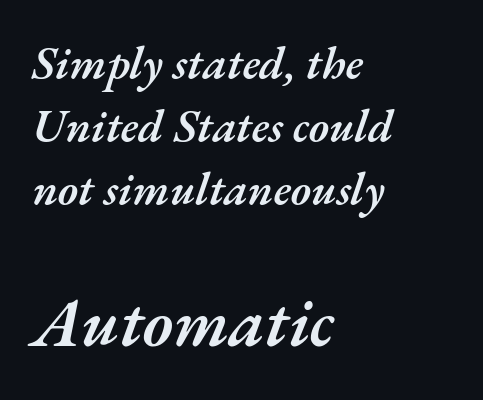
Q: Is the text bold? A: Semi-bold.
Q: Is the text italic (slanted)? A: Yes, it leans right by about 17 degrees.
Q: Is the text underlined? A: No.
Q: How is the paragraph aligned? A: Left-aligned.
Q: Is the spacing between letters normal or unusually wide? A: Normal.
Q: Is the spacing between lines tight, normal or loose? A: Normal.
Q: Which block of text is set in a larger size, the first (top) or the second (bottom)? A: The second (bottom) one.
Q: Width (condensed, normal, or wide)? A: Normal.
Q: Stroke contrast? A: Medium.
Q: x-height? A: Small.
Q: Monospaced? A: No.
